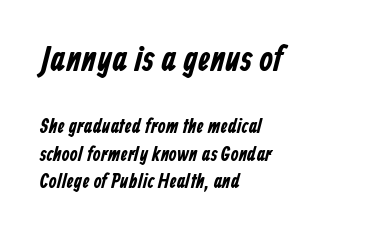
{"serif": "no", "width": "condensed", "stroke_contrast": "low", "x_height": "medium", "monospaced": "no", "underline": "no", "align": "left", "line_spacing": "normal", "line_spacing_ratio": 1.38, "letter_spacing": "normal", "letter_spacing_em": 0.0, "larger_block": "first", "size_ratio": 1.75, "glyph_px": 35}
